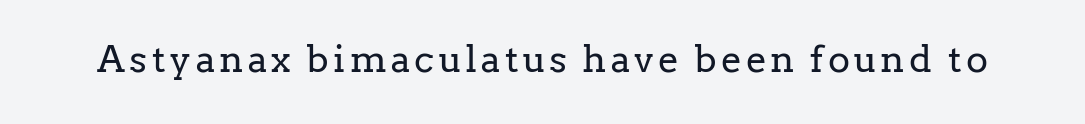
Q: Is the text bold? A: No.
Q: Is the text italic (slanted)? A: No, it is upright.
Q: Is the typeface a serif or a sans-serif typeface? A: Serif.
Q: Is the text underlined? A: No.
Q: Width (condensed, normal, or wide)? A: Normal.
Q: Stroke contrast? A: Low.
Q: x-height? A: Medium.
Q: Monospaced? A: No.
